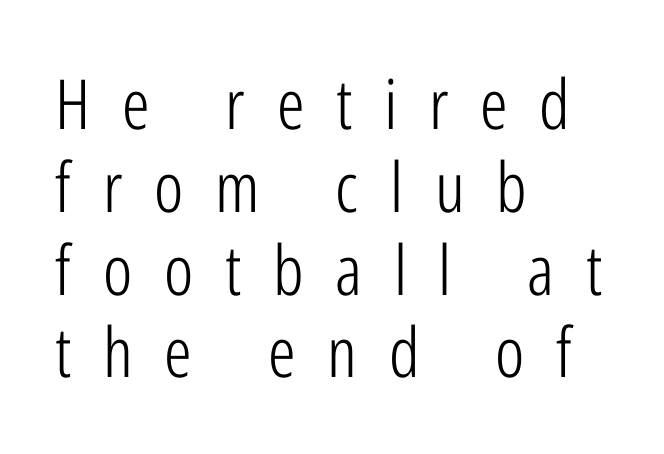
The image shows 69 px light, condensed sans-serif type, upright; set left-aligned, line spacing 1.2x, unusually wide letter spacing (+0.46 em), not underlined; low stroke contrast and a medium x-height.
